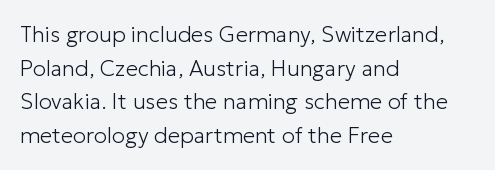
Q: Is the text bold? A: No.
Q: Is the text italic (slanted)? A: No, it is upright.
Q: Is the text underlined? A: No.
Q: How is the paragraph aligned? A: Left-aligned.
Q: Is the spacing between letters normal or unusually wide? A: Normal.
Q: Is the spacing between lines tight, normal or loose? A: Normal.
